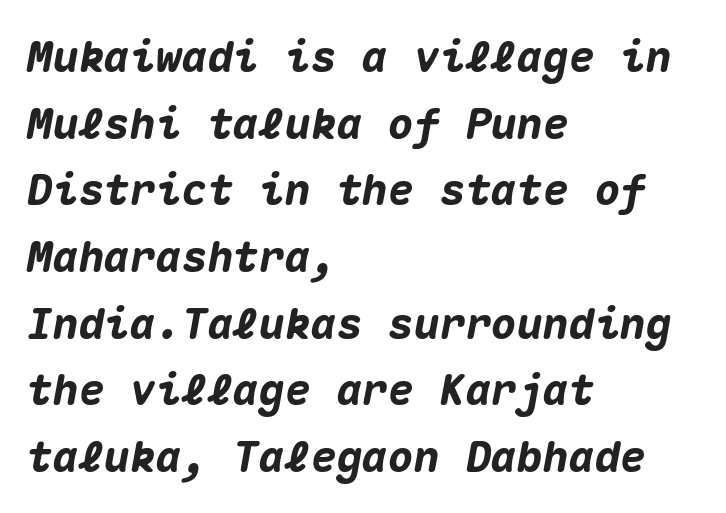
Q: Is the text bold? A: Yes.
Q: Is the text italic (slanted)? A: Yes, it leans right by about 10 degrees.
Q: Is the text underlined? A: No.
Q: How is the paragraph aligned? A: Left-aligned.
Q: Is the spacing between letters normal or unusually wide? A: Normal.
Q: Is the spacing between lines tight, normal or loose? A: Normal.
Q: Width (condensed, normal, or wide)? A: Normal.
Q: Stroke contrast? A: Medium.
Q: x-height? A: Medium.
Q: Monospaced? A: Yes.
